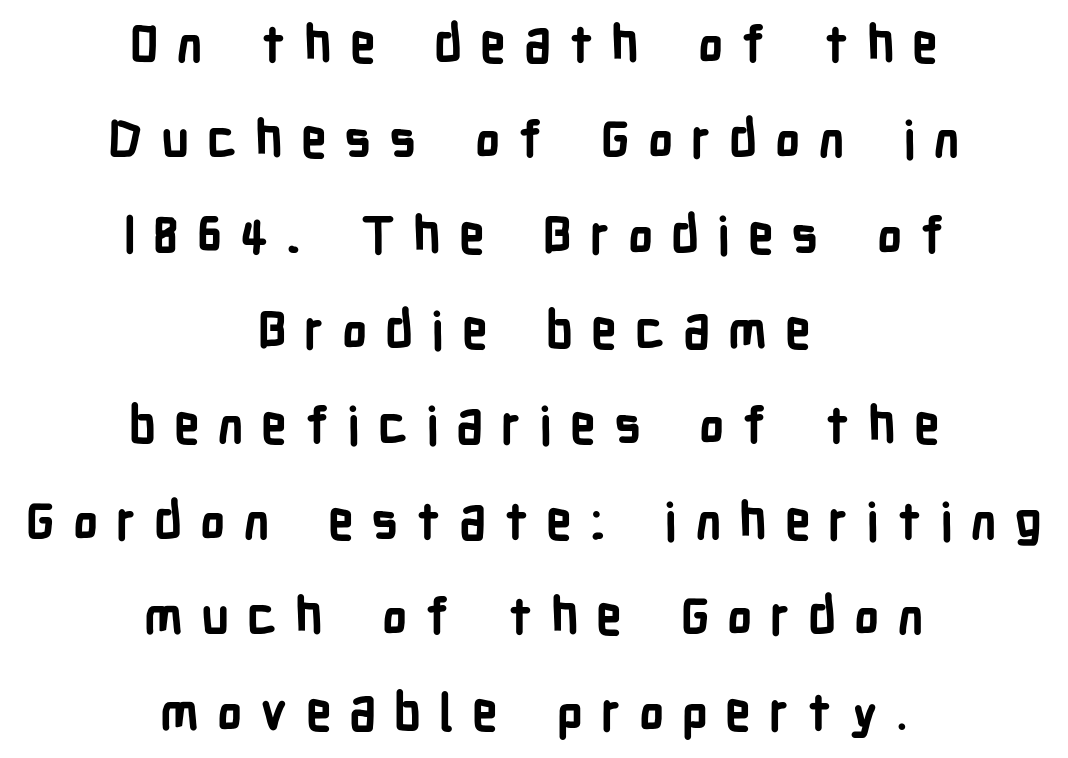
Q: Is the text bold? A: Yes.
Q: Is the text italic (slanted)? A: No, it is upright.
Q: Is the typeface a serif or a sans-serif typeface? A: Sans-serif.
Q: Is the text underlined? A: No.
Q: How is the paragraph aligned? A: Centered.
Q: Is the spacing between letters normal or unusually wide? A: Unusually wide.
Q: Width (condensed, normal, or wide)? A: Condensed.
Q: Stroke contrast? A: Low.
Q: x-height? A: Medium.
Q: Monospaced? A: No.
